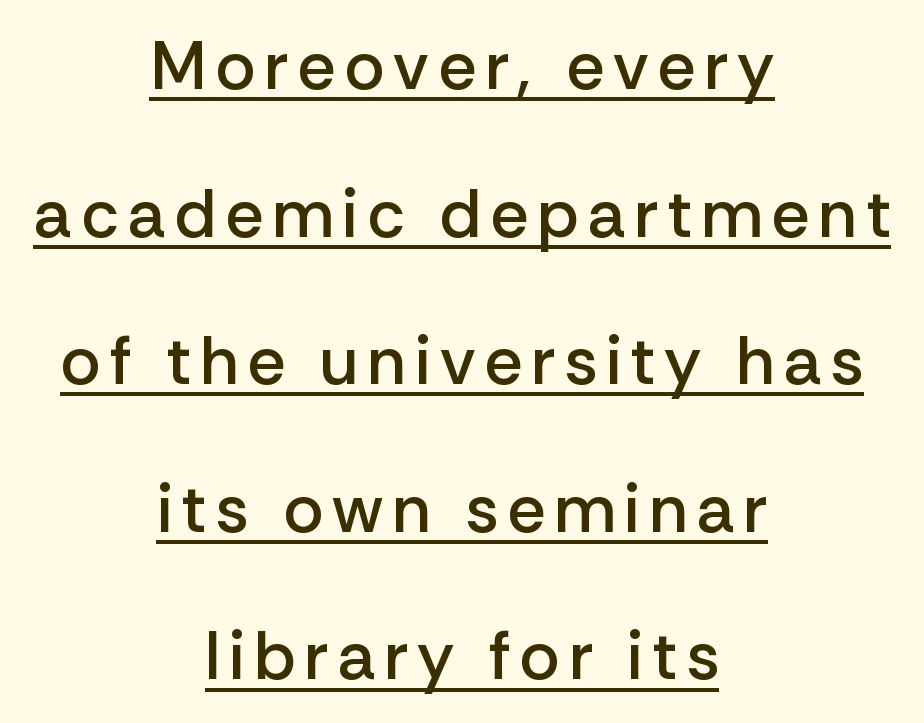
Q: Is the text bold? A: Semi-bold.
Q: Is the text italic (slanted)? A: No, it is upright.
Q: Is the typeface a serif or a sans-serif typeface? A: Sans-serif.
Q: Is the text underlined? A: Yes.
Q: How is the paragraph aligned? A: Centered.
Q: Is the spacing between lines tight, normal or loose? A: Loose.
Q: Width (condensed, normal, or wide)? A: Normal.
Q: Stroke contrast? A: Low.
Q: x-height? A: Medium.
Q: Monospaced? A: No.
